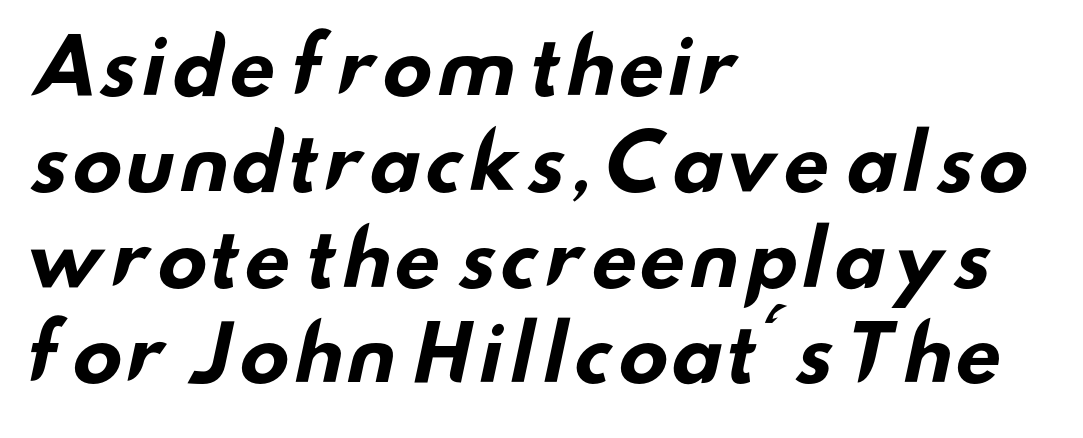
The image shows 76 px bold, wide sans-serif type; set left-aligned, normal line spacing (1.26x), normal letter spacing, not underlined; low stroke contrast and a small x-height.
